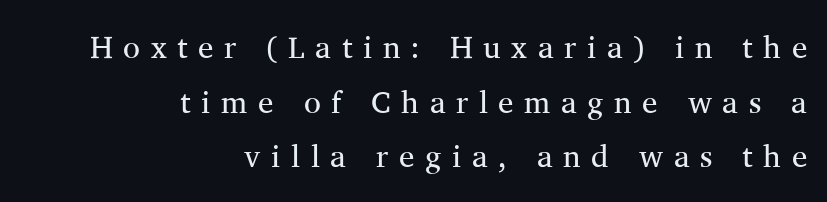
Q: Is the text bold? A: No.
Q: Is the text italic (slanted)? A: No, it is upright.
Q: Is the typeface a serif or a sans-serif typeface? A: Serif.
Q: Is the text underlined? A: No.
Q: How is the paragraph aligned? A: Right-aligned.
Q: Is the spacing between letters normal or unusually wide? A: Unusually wide.
Q: Width (condensed, normal, or wide)? A: Normal.
Q: Stroke contrast? A: Medium.
Q: x-height? A: Medium.
Q: Monospaced? A: No.
